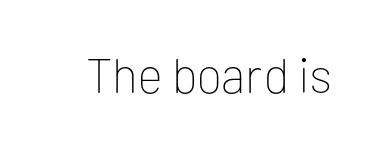
The text was rendered using a sans face with plain stroke endings. A roman cut, with each character standing at attention. Between one letter and the next there's only the usual sliver of space. These lines are rendered in a variable-pitch font. A quiet, ordinary-to-light weight characterises the typeface.
